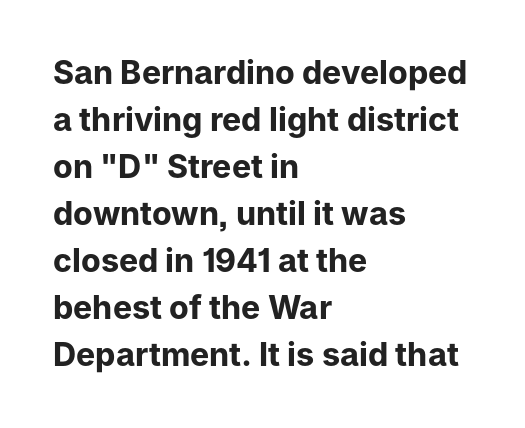
Pretty heavy lettering here — definitely bold. A typesetter would mark this as roman, not italic. Classification — sans serif. Varying glyph widths throughout — classic text-font behaviour.
